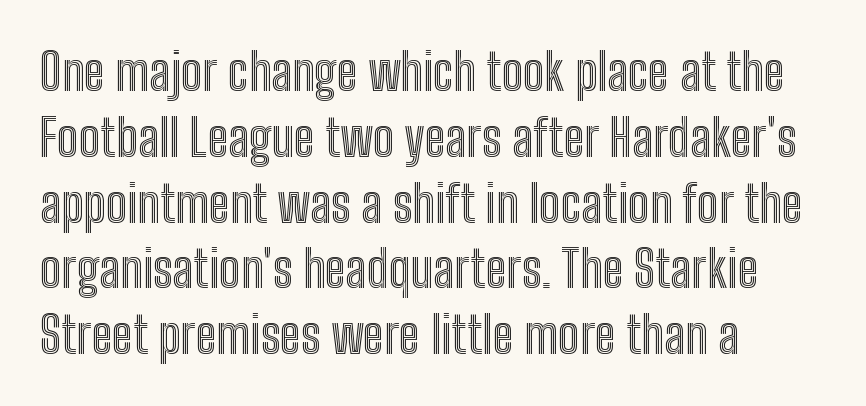
{"italic": "no", "width": "condensed", "x_height": "medium", "monospaced": "no", "underline": "no", "align": "left", "line_spacing": "normal", "line_spacing_ratio": 1.29, "letter_spacing": "normal", "letter_spacing_em": 0.0, "glyph_px": 51}
